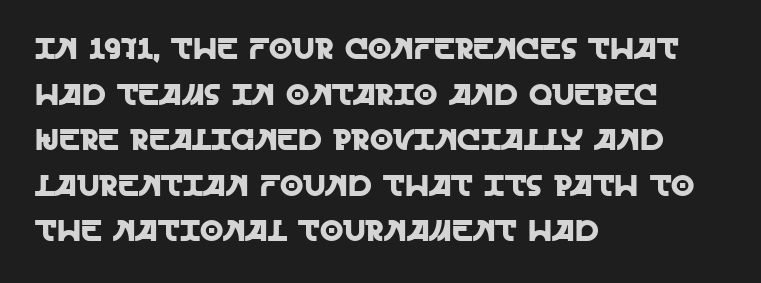
The image shows 30 px sans-serif type, upright; set left-aligned, normal line spacing (1.52x), normal letter spacing, not underlined; a large x-height.
